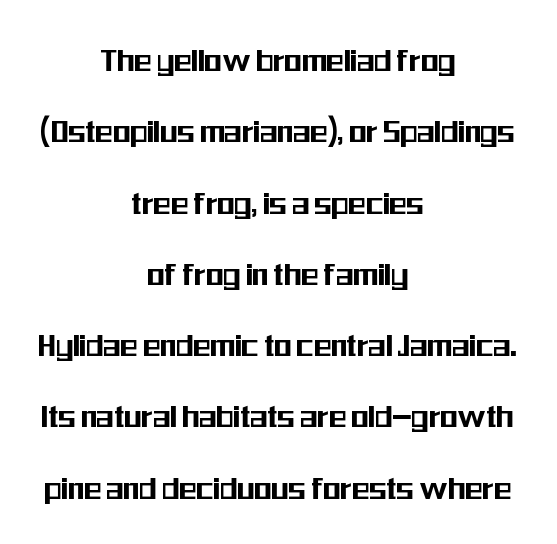
Q: Is the text italic (slanted)? A: No, it is upright.
Q: Is the typeface a serif or a sans-serif typeface? A: Sans-serif.
Q: Is the text underlined? A: No.
Q: How is the paragraph aligned? A: Centered.
Q: Is the spacing between letters normal or unusually wide? A: Normal.
Q: Is the spacing between lines tight, normal or loose? A: Loose.
Q: Width (condensed, normal, or wide)? A: Condensed.
Q: Stroke contrast? A: Medium.
Q: x-height? A: Medium.
Q: Monospaced? A: No.
